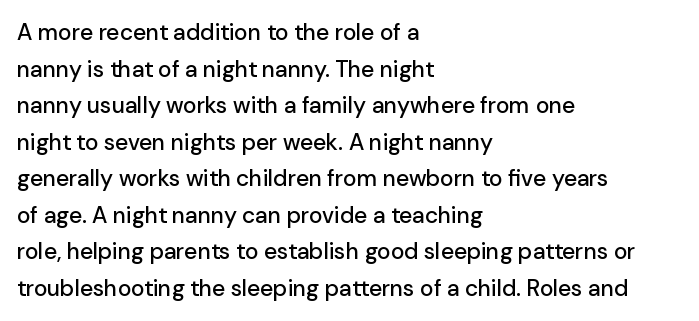
The image shows 23 px text type, upright; set left-aligned, normal line spacing (1.59x), normal letter spacing, not underlined.
